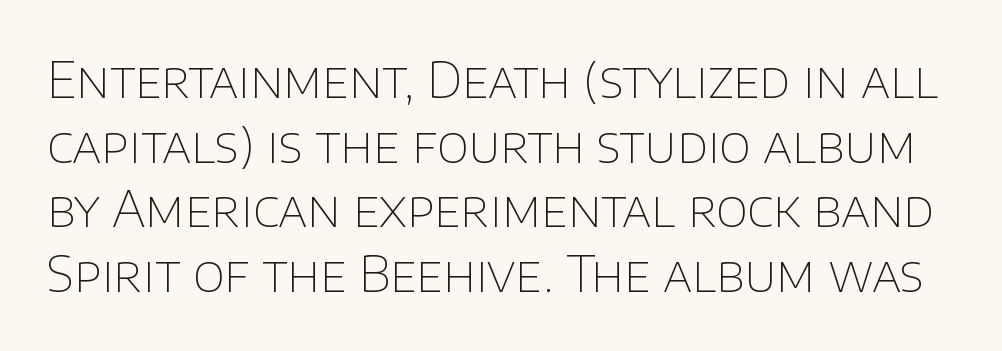
Q: Is the text bold? A: No.
Q: Is the text italic (slanted)? A: No, it is upright.
Q: Is the typeface a serif or a sans-serif typeface? A: Sans-serif.
Q: Is the text underlined? A: No.
Q: Is the spacing between letters normal or unusually wide? A: Normal.
Q: Is the spacing between lines tight, normal or loose? A: Normal.
Q: Width (condensed, normal, or wide)? A: Normal.
Q: Stroke contrast? A: Low.
Q: x-height? A: Large.
Q: Monospaced? A: No.
